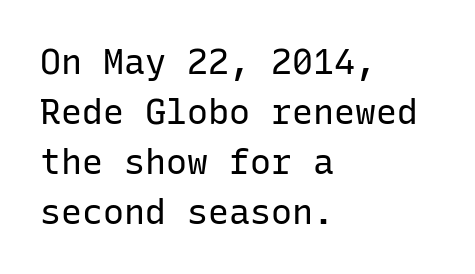
Is the block centered? No — it sits flush against the left margin. Default kerning and tracking; the words read as compact shapes. Monospaced: the letters line up in strict vertical columns. Upright lettering throughout. Honestly, the row spacing looks completely unremarkable. You can tell from the bare stems that sans-serif type was used.
